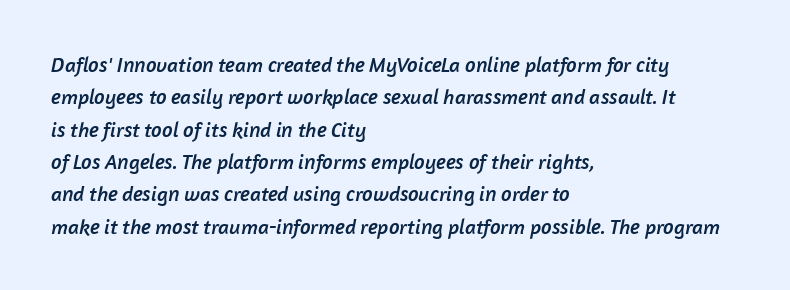
Q: Is the text underlined? A: No.
Q: How is the paragraph aligned? A: Left-aligned.
Q: Is the spacing between letters normal or unusually wide? A: Normal.
Q: Is the spacing between lines tight, normal or loose? A: Normal.
